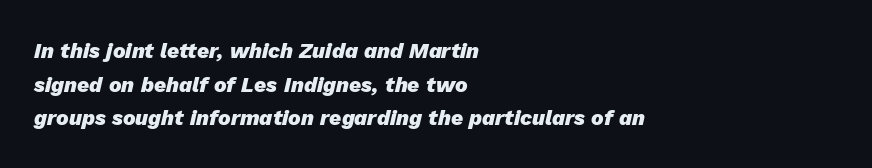
The image shows 21 px bold type, italic (leaning right); set left-aligned, normal line spacing (1.6x), normal letter spacing, not underlined.
